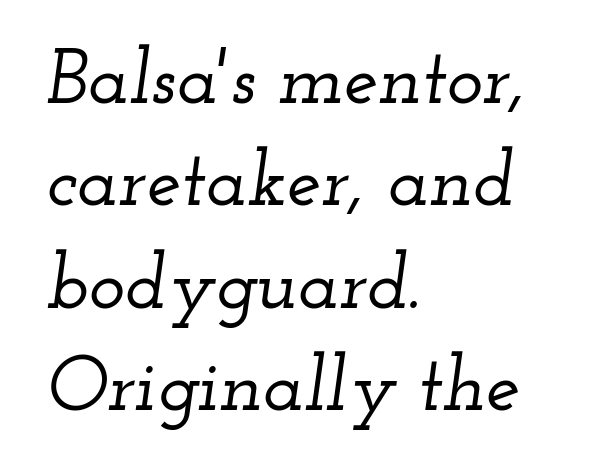
Q: Is the text italic (slanted)? A: Yes, it leans right by about 12 degrees.
Q: Is the typeface a serif or a sans-serif typeface? A: Serif.
Q: Is the text underlined? A: No.
Q: How is the paragraph aligned? A: Left-aligned.
Q: Is the spacing between letters normal or unusually wide? A: Normal.
Q: Is the spacing between lines tight, normal or loose? A: Normal.
Q: Width (condensed, normal, or wide)? A: Wide.
Q: Stroke contrast? A: Low.
Q: x-height? A: Small.
Q: Monospaced? A: No.
